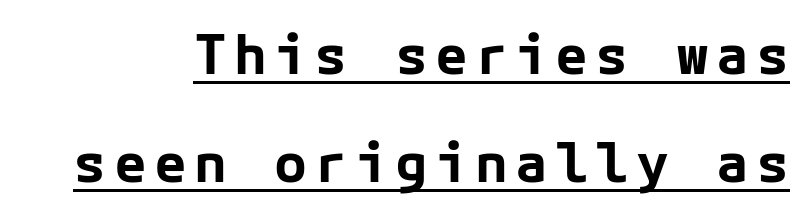
This sample trades compactness for vertical openness between lines. This is the regular roman posture of the typeface. The designer went with a sans here, leaving each stem footless. Is the type bold? Yes — the strokes are clearly thick and heavy.
